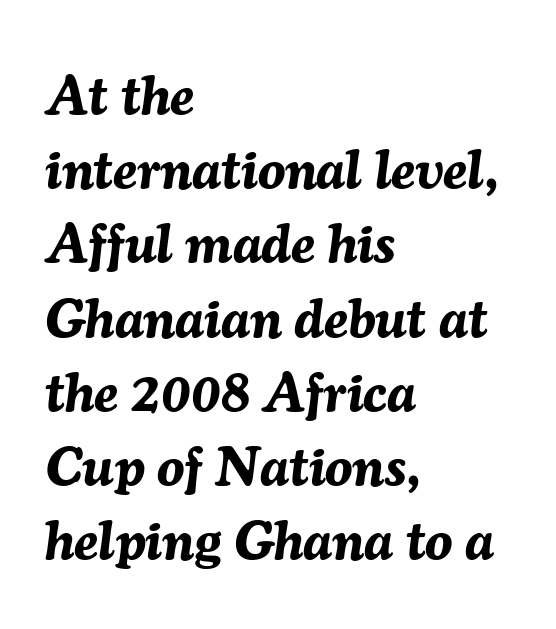
Q: Is the text bold? A: Yes.
Q: Is the text italic (slanted)? A: Yes, it leans right by about 7 degrees.
Q: Is the text underlined? A: No.
Q: How is the paragraph aligned? A: Left-aligned.
Q: Is the spacing between letters normal or unusually wide? A: Normal.
Q: Is the spacing between lines tight, normal or loose? A: Normal.
Q: Width (condensed, normal, or wide)? A: Normal.
Q: Stroke contrast? A: Medium.
Q: x-height? A: Medium.
Q: Monospaced? A: No.
